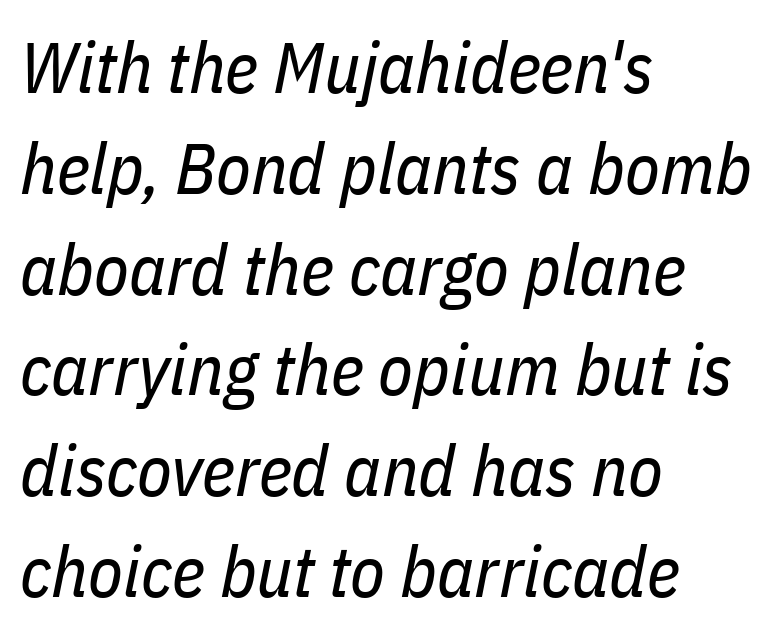
Q: Is the text bold? A: No.
Q: Is the text italic (slanted)? A: Yes, it leans right by about 11 degrees.
Q: Is the text underlined? A: No.
Q: How is the paragraph aligned? A: Left-aligned.
Q: Is the spacing between letters normal or unusually wide? A: Normal.
Q: Is the spacing between lines tight, normal or loose? A: Normal.
Q: Width (condensed, normal, or wide)? A: Condensed.
Q: Stroke contrast? A: Low.
Q: x-height? A: Medium.
Q: Monospaced? A: No.
